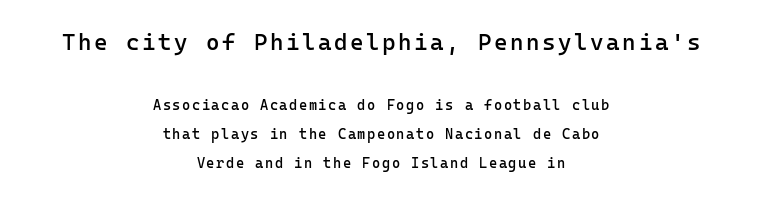
{"italic": "no", "bold": "semi", "underline": "no", "align": "center", "line_spacing": "loose", "line_spacing_ratio": 2.1, "larger_block": "first", "size_ratio": 1.64, "glyph_px": 23}
